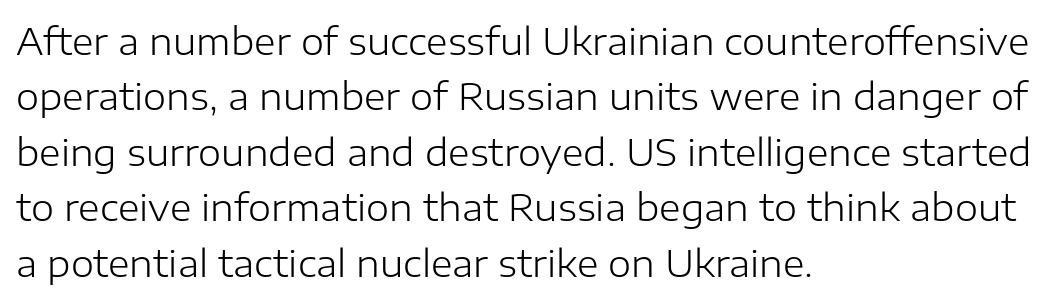
{"serif": "no", "italic": "no", "bold": "no", "weight": "light", "width": "normal", "stroke_contrast": "low", "x_height": "medium", "monospaced": "no", "underline": "no", "align": "left", "line_spacing": "normal", "line_spacing_ratio": 1.5, "letter_spacing": "normal", "letter_spacing_em": 0.0, "glyph_px": 37}
